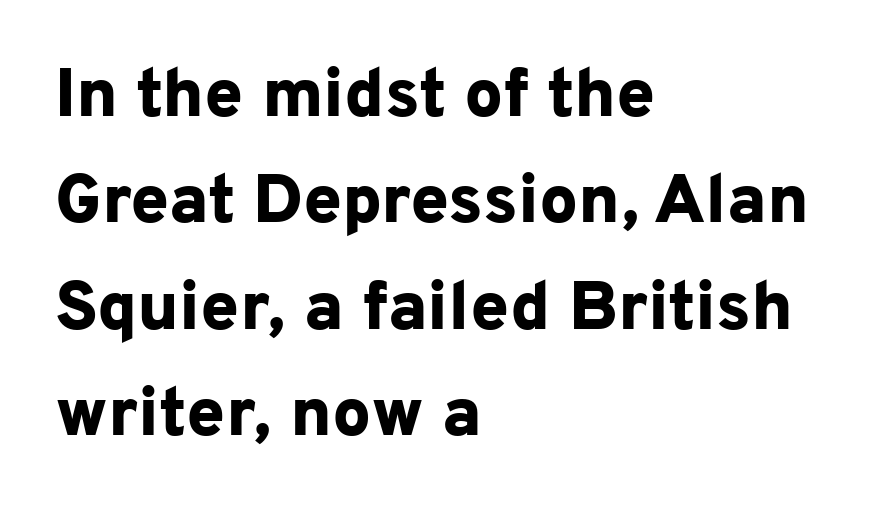
Is there much room between lines? A standard amount, neither cramped nor airy. This rendering leaves character spacing at its baseline value. Students, this is bold: see how much ink each stroke carries. Horizontal alignment here is leftward, the default for most running prose. A clean baseline with only descenders dipping below it.
